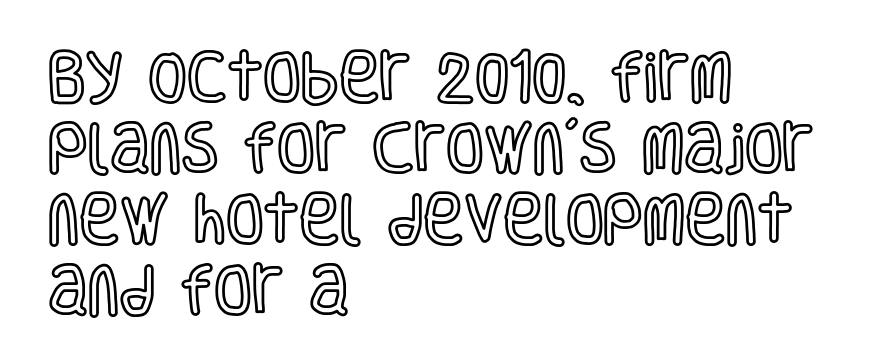
Q: Is the text italic (slanted)? A: No, it is upright.
Q: Is the text underlined? A: No.
Q: How is the paragraph aligned? A: Left-aligned.
Q: Is the spacing between letters normal or unusually wide? A: Normal.
Q: Is the spacing between lines tight, normal or loose? A: Normal.
Q: Width (condensed, normal, or wide)? A: Condensed.
Q: x-height? A: Large.
Q: Monospaced? A: No.
